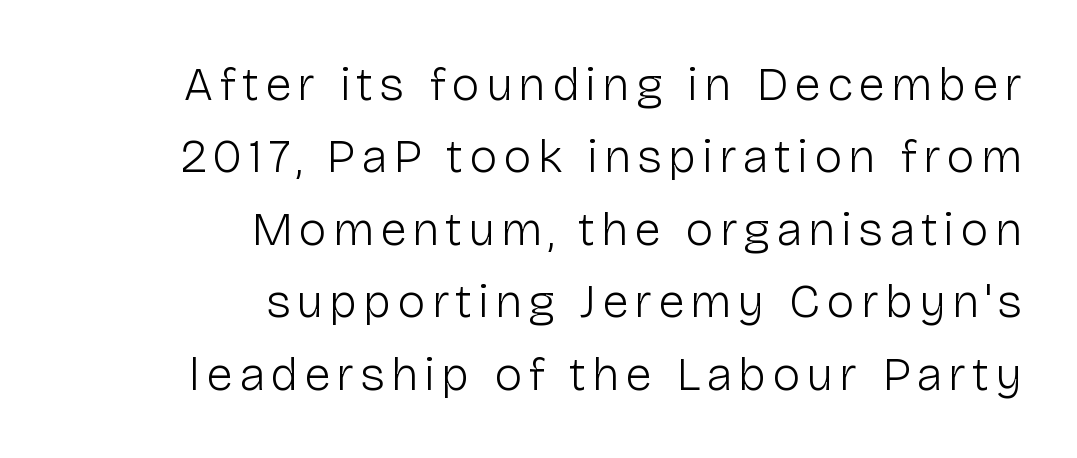
The image shows 48 px light sans-serif type, upright; set right-aligned, normal line spacing (1.51x), not underlined; low stroke contrast and a medium x-height.
